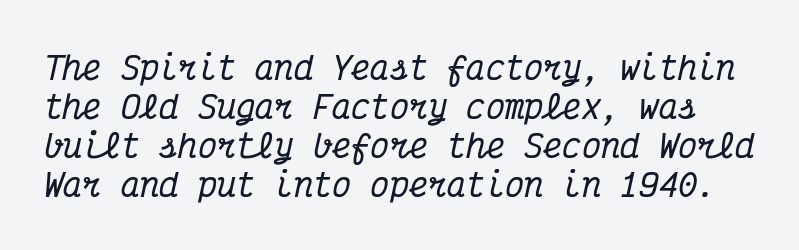
Q: Is the text italic (slanted)? A: Yes, it leans right by about 12 degrees.
Q: Is the typeface a serif or a sans-serif typeface? A: Serif.
Q: Is the text underlined? A: No.
Q: Is the spacing between letters normal or unusually wide? A: Normal.
Q: Width (condensed, normal, or wide)? A: Condensed.
Q: Stroke contrast? A: Medium.
Q: x-height? A: Medium.
Q: Monospaced? A: Yes.
